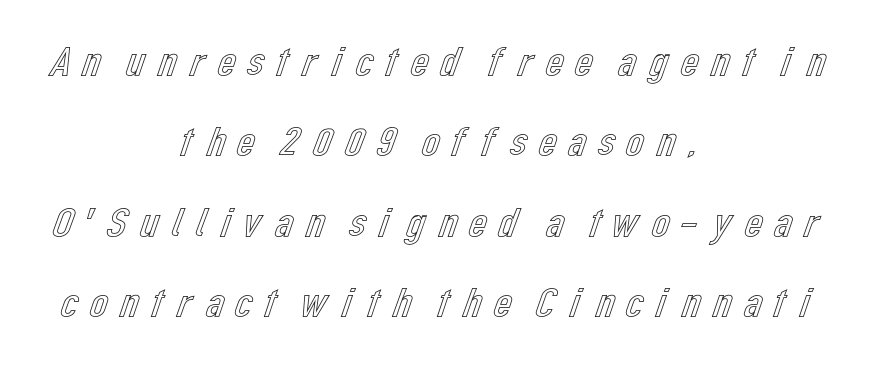
Q: Is the text italic (slanted)? A: Yes.
Q: Is the text underlined? A: No.
Q: How is the paragraph aligned? A: Centered.
Q: Is the spacing between lines tight, normal or loose? A: Loose.
Q: Width (condensed, normal, or wide)? A: Normal.
Q: x-height? A: Medium.
Q: Monospaced? A: No.
